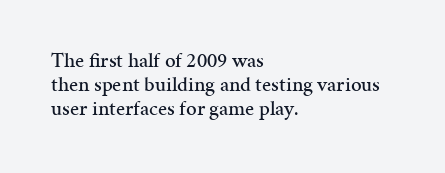
The image shows 21 px text type, upright; set left-aligned, tight line spacing (1.15x), normal letter spacing, not underlined.
